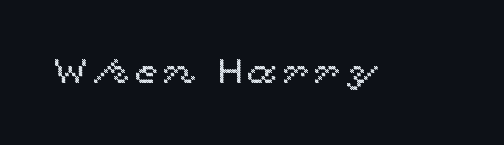
{"width": "wide", "x_height": "medium", "monospaced": "no", "underline": "no", "glyph_px": 34}
